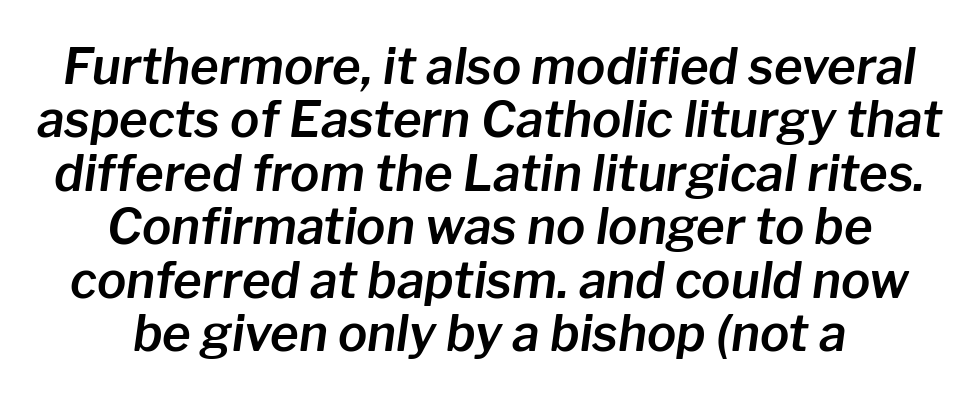
The image shows 49 px text type, italic (leaning right); set centered, tight line spacing (1.09x), normal letter spacing, not underlined; low stroke contrast and a medium x-height.
